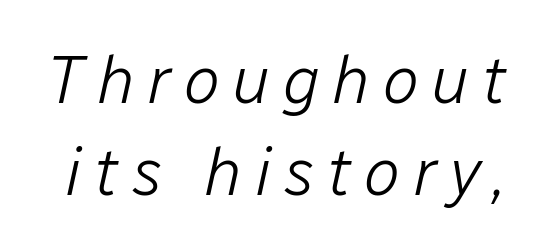
The weight tops out at a normal text grade. The passage shown leans; its letterforms are oblique. Descenders hang freely into open space. Normally led — the rows are evenly, conventionally spaced. Character widths vary here, with narrow letters taking less room than wide ones.
